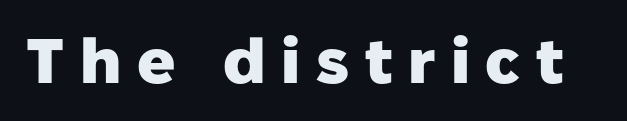
The image shows 63 px heavy sans-serif type, upright; set unusually wide letter spacing (+0.25 em), not underlined; low stroke contrast and a medium x-height.
